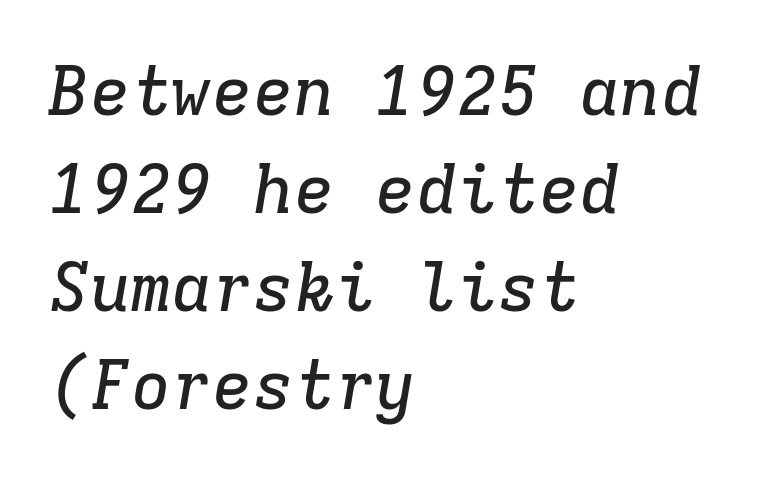
Q: Is the text italic (slanted)? A: Yes, it leans right by about 9 degrees.
Q: Is the typeface a serif or a sans-serif typeface? A: Serif.
Q: Is the text underlined? A: No.
Q: How is the paragraph aligned? A: Left-aligned.
Q: Is the spacing between letters normal or unusually wide? A: Normal.
Q: Is the spacing between lines tight, normal or loose? A: Normal.
Q: Width (condensed, normal, or wide)? A: Normal.
Q: Stroke contrast? A: Low.
Q: x-height? A: Medium.
Q: Monospaced? A: Yes.
